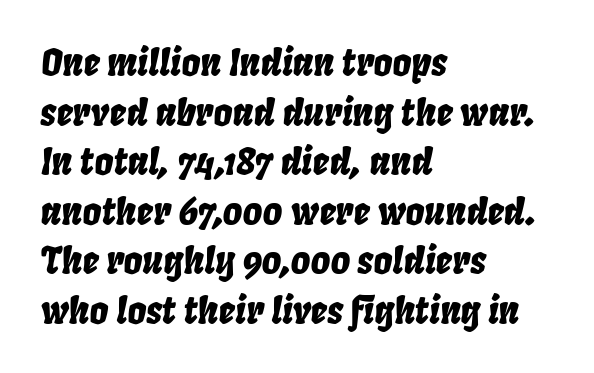
Horizontal bands of white between lines are of average thickness. The face used here is proportionally spaced, like ordinary book or web type. Each row of text sits above clean, open space. Characters follow at the spacing the type designer built in. Would a proofreader flag this as italicized? Yes.
